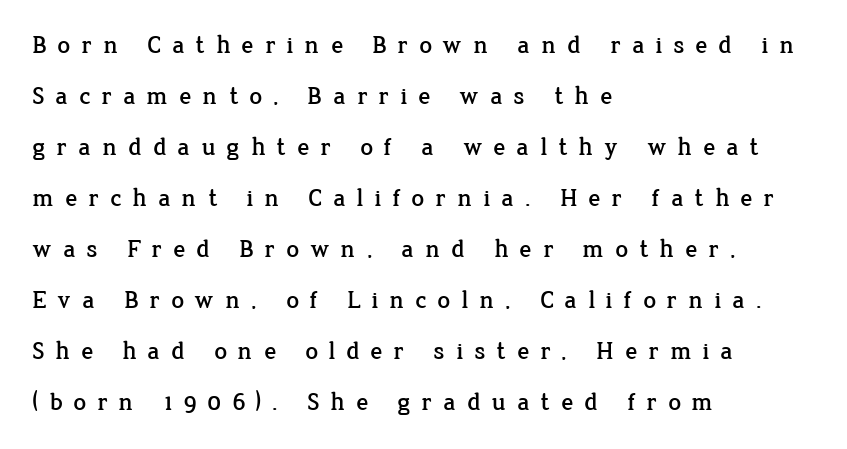
{"italic": "no", "underline": "no", "align": "left", "line_spacing": "loose", "line_spacing_ratio": 2.04, "letter_spacing": "wide", "letter_spacing_em": 0.44, "glyph_px": 25}
